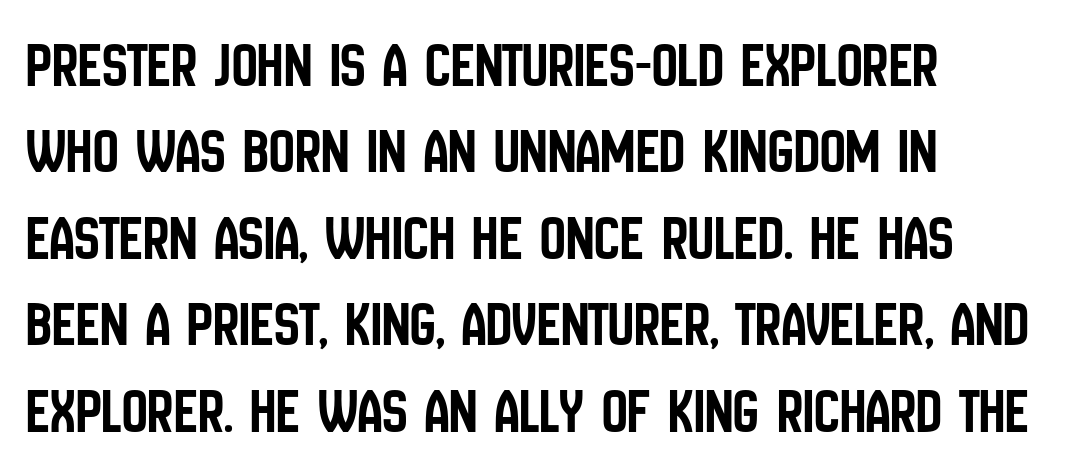
Q: Is the text italic (slanted)? A: No, it is upright.
Q: Is the typeface a serif or a sans-serif typeface? A: Sans-serif.
Q: Is the text underlined? A: No.
Q: How is the paragraph aligned? A: Left-aligned.
Q: Is the spacing between letters normal or unusually wide? A: Normal.
Q: Is the spacing between lines tight, normal or loose? A: Normal.
Q: Width (condensed, normal, or wide)? A: Condensed.
Q: Stroke contrast? A: Low.
Q: x-height? A: Large.
Q: Monospaced? A: No.
